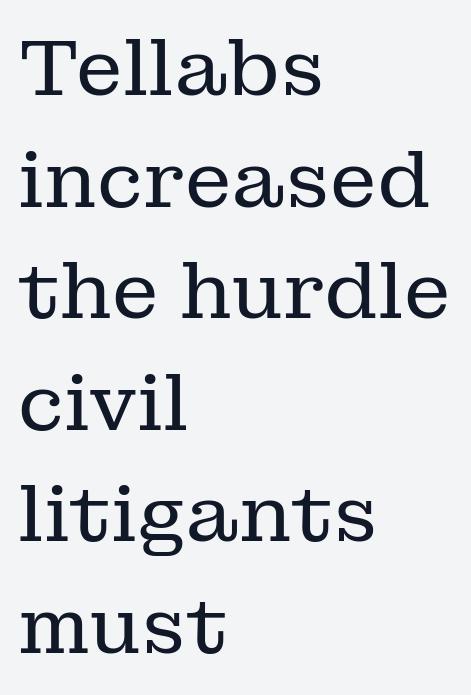
{"serif": "yes", "italic": "no", "bold": "no", "weight": "regular", "width": "normal", "stroke_contrast": "low", "x_height": "medium", "monospaced": "no", "underline": "no", "align": "left", "line_spacing": "normal", "line_spacing_ratio": 1.43, "letter_spacing": "normal", "letter_spacing_em": 0.0, "glyph_px": 78}
